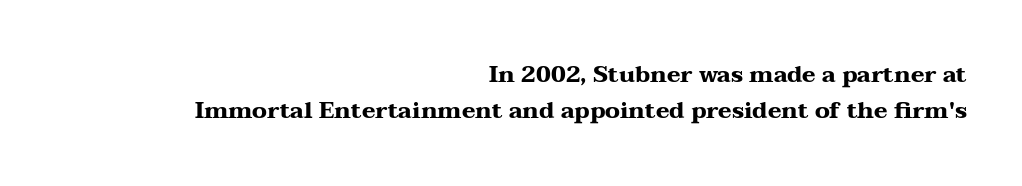
The image shows 23 px bold type, upright; set right-aligned, normal line spacing (1.56x), normal letter spacing, not underlined.
